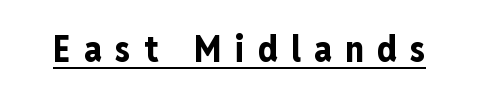
The strokes are fattened all the way to bold. The text was rendered using a sans face with plain stroke endings. Decoration check: the copy is underlined. This sample has the flowing, uneven cadence of proportional lettering. Style check: upright.
